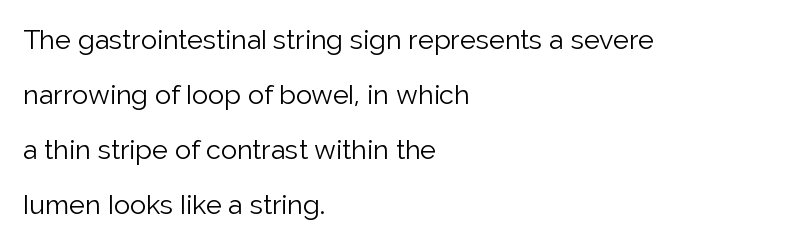
The rendering keeps characters at their native spacing. Posture: vertical. This rendering features lettering with no underline. The typesetting does not lean heavy: it is not bold.
